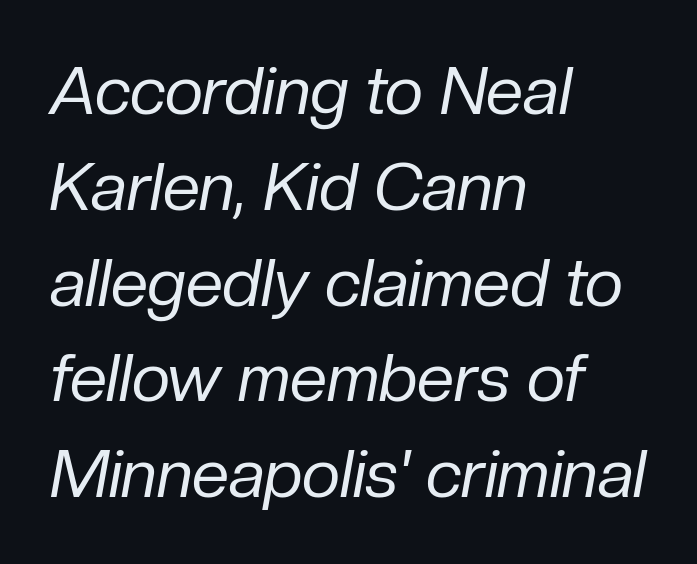
Q: Is the text bold? A: No.
Q: Is the text italic (slanted)? A: Yes, it leans right by about 10 degrees.
Q: Is the text underlined? A: No.
Q: How is the paragraph aligned? A: Left-aligned.
Q: Is the spacing between letters normal or unusually wide? A: Normal.
Q: Is the spacing between lines tight, normal or loose? A: Normal.
Q: Width (condensed, normal, or wide)? A: Normal.
Q: Stroke contrast? A: Low.
Q: x-height? A: Medium.
Q: Monospaced? A: No.
